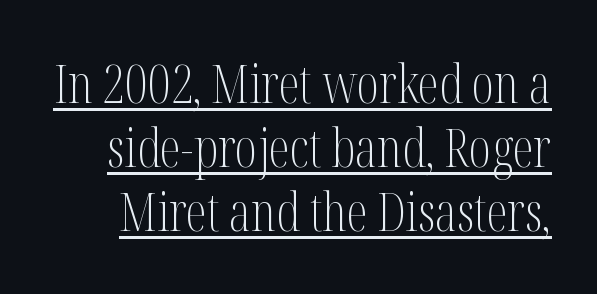
The image shows 53 px light, condensed serif type, upright; set line spacing 1.21x, normal letter spacing, underlined; medium stroke contrast and a medium x-height.
